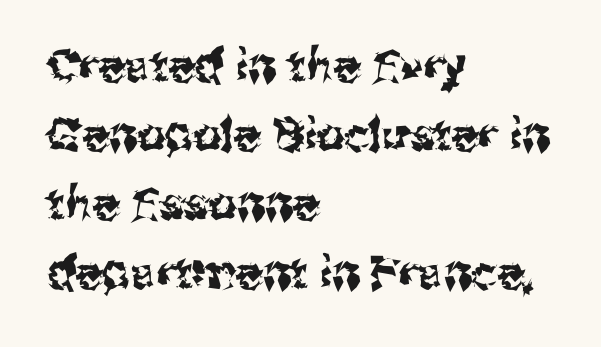
This sample uses a sans-serif face. The letters sit at their default tracking, neither squeezed nor spread. A typesetter would call this proportional, since set widths differ per character. Descenders hang freely into open space.
